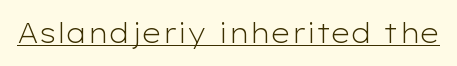
The image shows 27 px text type, upright; set normal letter spacing, underlined.
